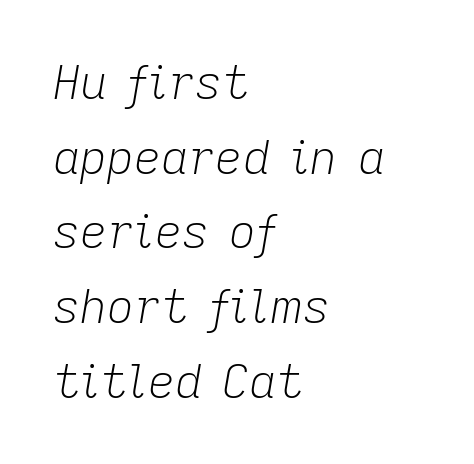
Stem width sits at or under what a default text font uses. A typesetter would mark this as italic. Spacing between characters is what you'd get straight out of the box. A clean baseline with only descenders dipping below it.
